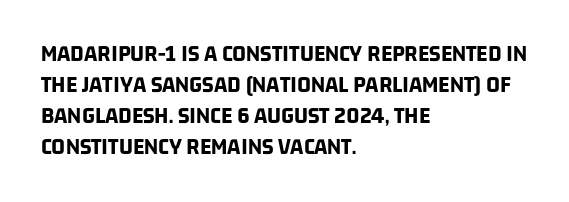
As a designer I'd log this as weight 700, bold. Short note: letters normally spaced. Leftover space on each line is placed entirely after the last word. The rendering uses a moderate line-height, typical for paragraphs. Unmarked baselines from the first word to the last.
